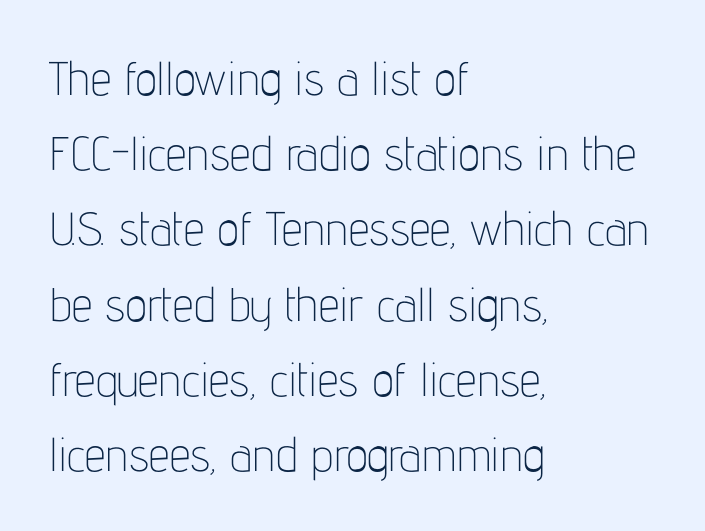
{"serif": "no", "italic": "no", "bold": "no", "weight": "thin", "width": "condensed", "stroke_contrast": "low", "x_height": "medium", "monospaced": "no", "underline": "no", "align": "left", "line_spacing": "normal", "line_spacing_ratio": 1.6, "letter_spacing": "normal", "letter_spacing_em": 0.0, "glyph_px": 47}
